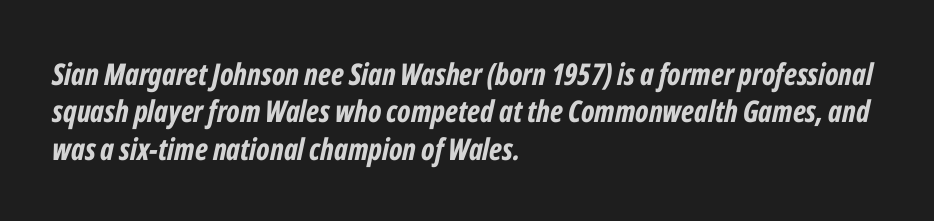
Q: Is the text bold? A: Yes.
Q: Is the text italic (slanted)? A: Yes, it leans right by about 12 degrees.
Q: Is the text underlined? A: No.
Q: How is the paragraph aligned? A: Left-aligned.
Q: Is the spacing between letters normal or unusually wide? A: Normal.
Q: Is the spacing between lines tight, normal or loose? A: Normal.
Q: Width (condensed, normal, or wide)? A: Condensed.
Q: Stroke contrast? A: Low.
Q: x-height? A: Medium.
Q: Monospaced? A: No.
